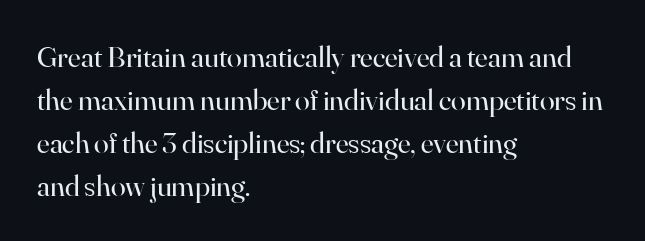
{"serif": "yes", "italic": "no", "bold": "no", "weight": "regular", "width": "normal", "stroke_contrast": "high", "x_height": "small", "monospaced": "no", "underline": "no", "align": "left", "line_spacing": "normal", "line_spacing_ratio": 1.43, "letter_spacing": "normal", "letter_spacing_em": 0.0, "glyph_px": 30}
